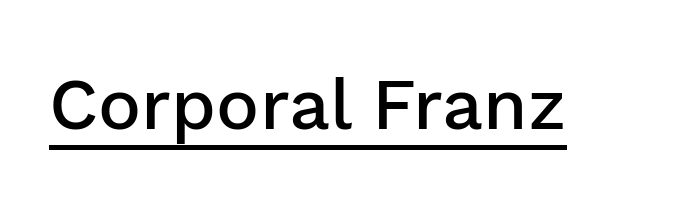
The image shows 72 px semibold sans-serif type, upright; set normal letter spacing, underlined; low stroke contrast and a medium x-height.
